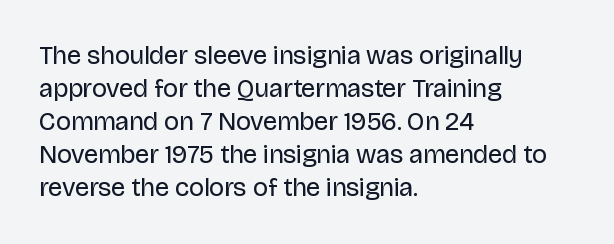
When letters stand straight like this, we call the style roman or upright. These lines sit exactly where default settings would place them. Students, note that the glyphs here touch the page at normal intervals. The passage shown is not bold in any degree. In CSS terms this would be text-align: left. Underlining? Definitely not there.
